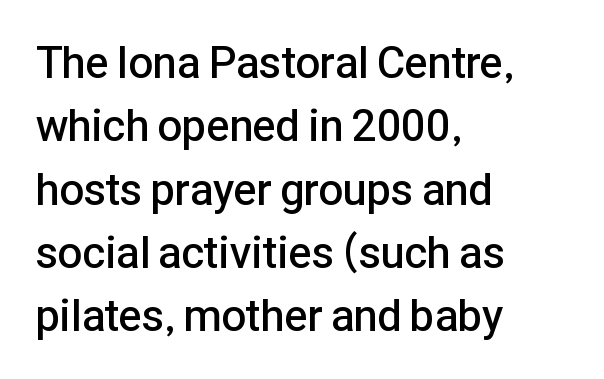
This sample has the flowing, uneven cadence of proportional lettering. Emphasis by weight is partial: semibold. The glyphs are unaccompanied by any horizontal stroke below them. Posture: vertical.
